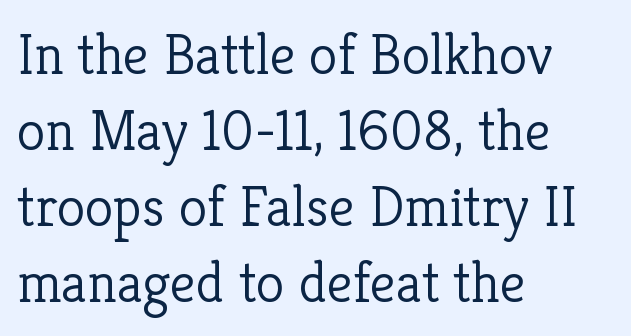
The image shows 58 px light serif type, upright; set left-aligned, normal line spacing (1.31x), normal letter spacing, not underlined; low stroke contrast and a medium x-height.
